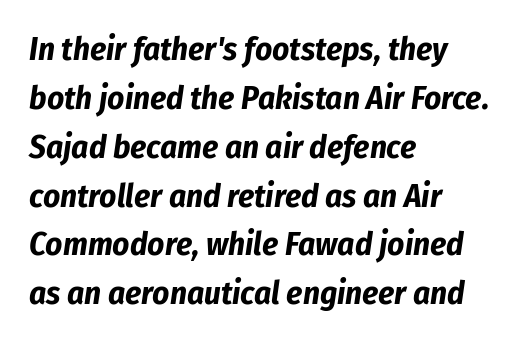
The image shows 33 px bold, condensed type, italic (leaning right); set left-aligned, normal line spacing (1.48x), normal letter spacing, not underlined; low stroke contrast and a medium x-height.
